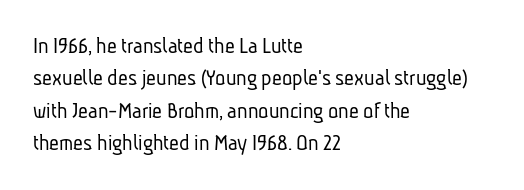
The image shows 24 px text type; set left-aligned, normal line spacing (1.35x), normal letter spacing, not underlined.
